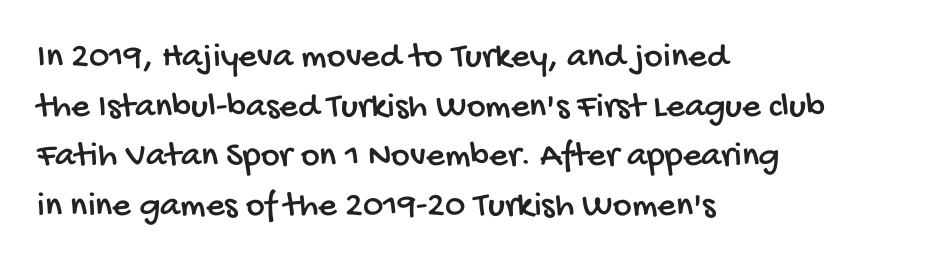
{"serif": "no", "width": "condensed", "stroke_contrast": "low", "x_height": "large", "monospaced": "no", "underline": "no", "align": "left", "line_spacing": "normal", "line_spacing_ratio": 1.38, "letter_spacing": "normal", "letter_spacing_em": 0.0, "glyph_px": 36}
